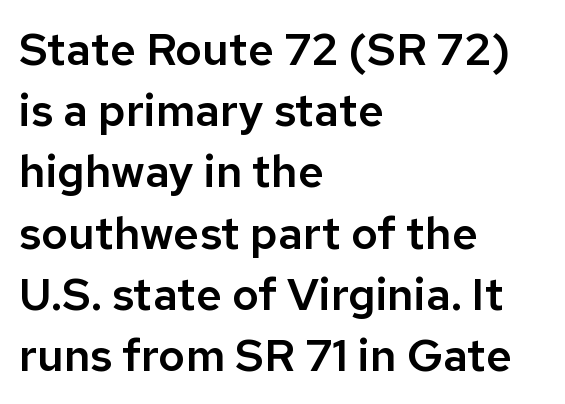
{"serif": "no", "italic": "no", "width": "normal", "stroke_contrast": "low", "x_height": "medium", "monospaced": "no", "underline": "no", "align": "left", "line_spacing": "normal", "line_spacing_ratio": 1.36, "letter_spacing": "normal", "letter_spacing_em": 0.0, "glyph_px": 45}
